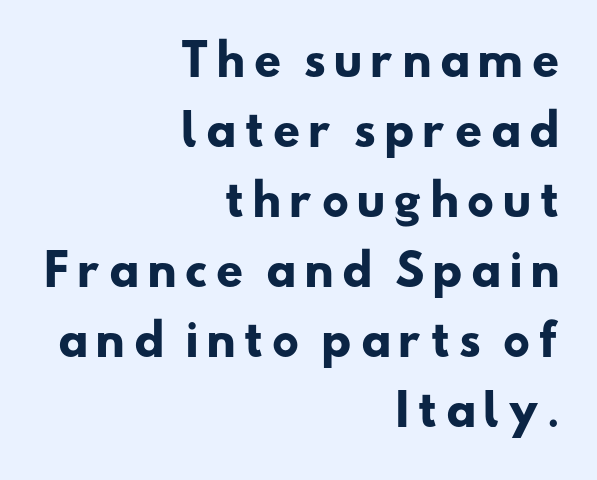
{"serif": "no", "bold": "yes", "weight": "heavy", "width": "wide", "stroke_contrast": "low", "x_height": "small", "monospaced": "no", "underline": "no", "align": "right", "line_spacing": "normal", "line_spacing_ratio": 1.63, "glyph_px": 43}
